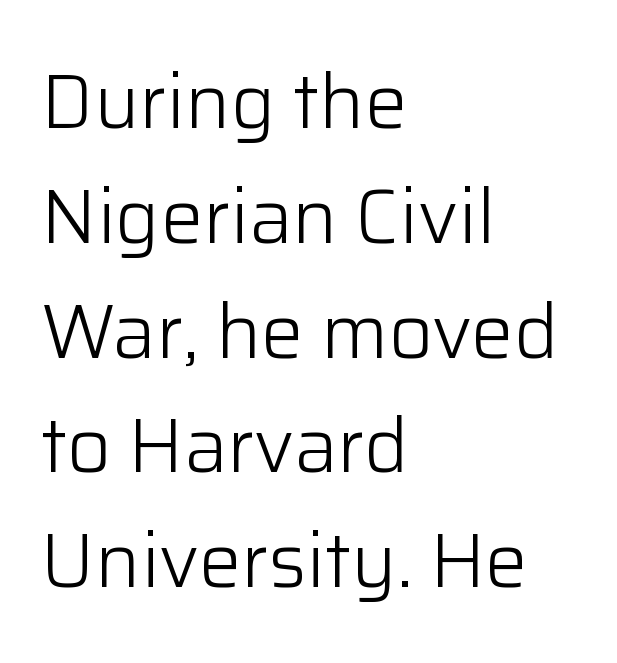
The image shows 76 px light sans-serif type, upright; set left-aligned, normal line spacing (1.51x), normal letter spacing, not underlined; low stroke contrast and a medium x-height.
